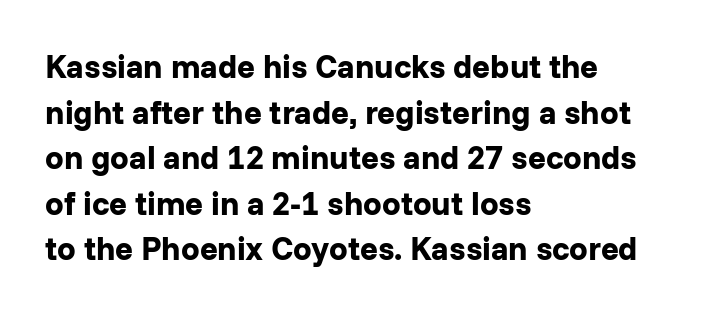
The image shows 33 px bold sans-serif type, upright; set left-aligned, normal line spacing (1.38x), normal letter spacing, not underlined; low stroke contrast and a medium x-height.
